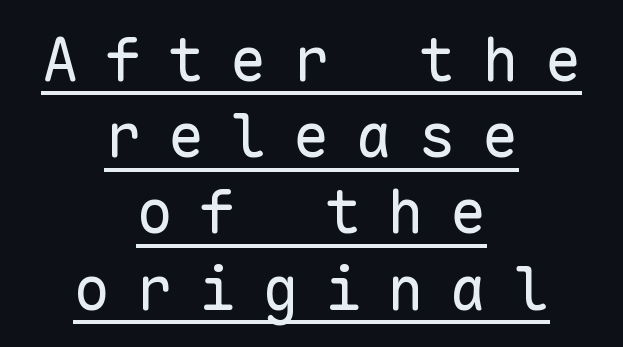
Compared with typical paragraphs, the rows here are spaced about the same. The sample's only ornament is a line tracing under the words. Do the characters align in a grid? Yes, the font is monospaced. Each stroke keeps to a modest, everyday thickness or less. You can tell it's not italic because the verticals are truly vertical. Observe the wide spacing: letters keep a clear distance from each other.
